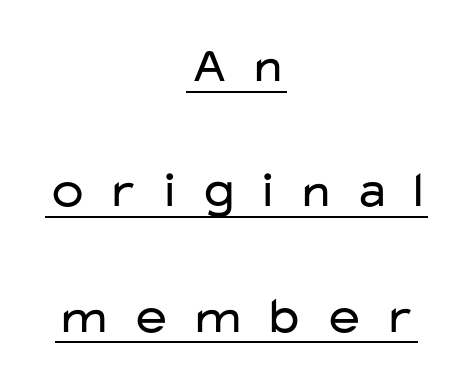
The rendering uses the underline text-decoration. Substantial extra tracking has been applied to these lines. Serif or sans? Sans — the stroke terminals are bare. You could not count columns in this text — the font is proportionally spaced. Is the type heavy? It reads as light-to-regular instead. Compared with typical paragraphs, the rows here are farther apart.
